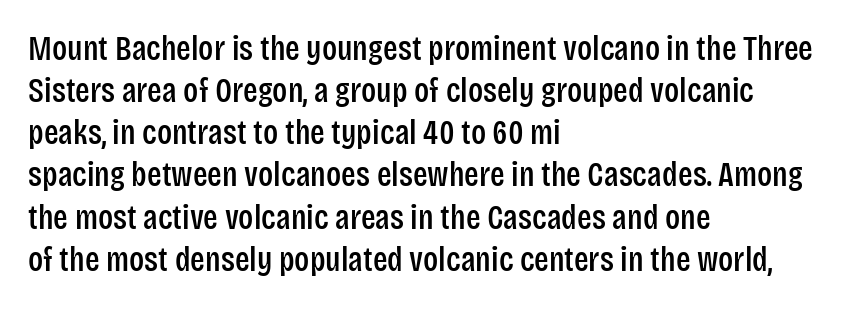
{"serif": "no", "italic": "no", "width": "condensed", "stroke_contrast": "low", "x_height": "large", "monospaced": "no", "underline": "no", "align": "left", "line_spacing_ratio": 1.24, "letter_spacing": "normal", "letter_spacing_em": 0.0, "glyph_px": 34}
